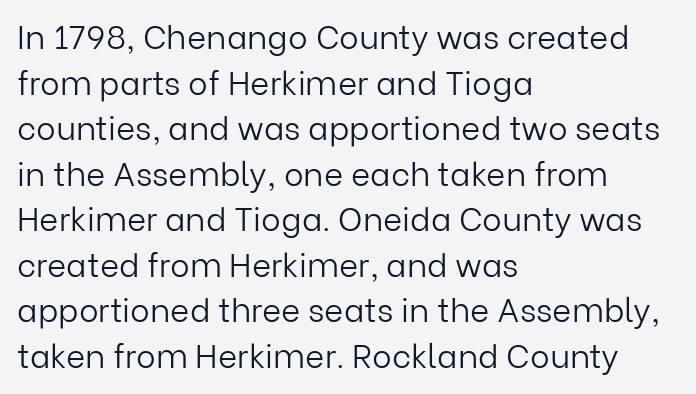
The image shows 33 px light sans-serif type, upright; set left-aligned, normal line spacing (1.38x), normal letter spacing, not underlined; low stroke contrast and a medium x-height.
